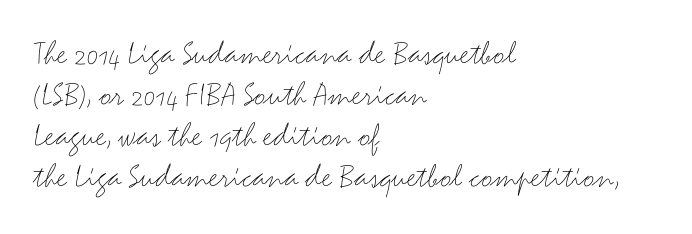
Q: Is the text bold? A: No.
Q: Is the text italic (slanted)? A: Yes.
Q: Is the typeface a serif or a sans-serif typeface? A: Sans-serif.
Q: Is the text underlined? A: No.
Q: How is the paragraph aligned? A: Left-aligned.
Q: Is the spacing between letters normal or unusually wide? A: Normal.
Q: Width (condensed, normal, or wide)? A: Wide.
Q: Stroke contrast? A: Medium.
Q: x-height? A: Small.
Q: Monospaced? A: No.
